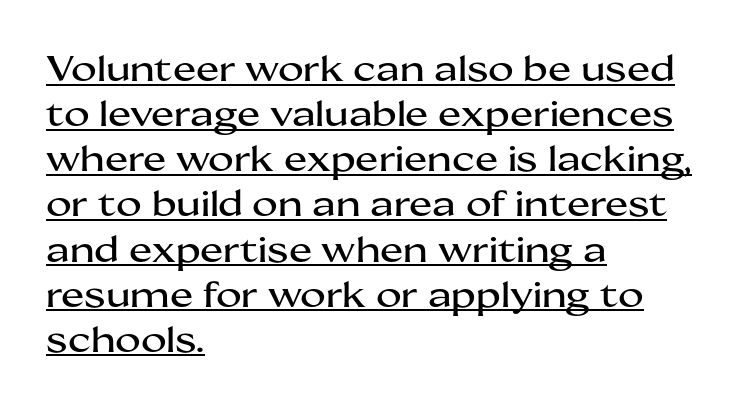
Q: Is the text italic (slanted)? A: No, it is upright.
Q: Is the text underlined? A: Yes.
Q: How is the paragraph aligned? A: Left-aligned.
Q: Is the spacing between letters normal or unusually wide? A: Normal.
Q: Is the spacing between lines tight, normal or loose? A: Normal.
Q: Width (condensed, normal, or wide)? A: Wide.
Q: Stroke contrast? A: Medium.
Q: x-height? A: Medium.
Q: Monospaced? A: No.
